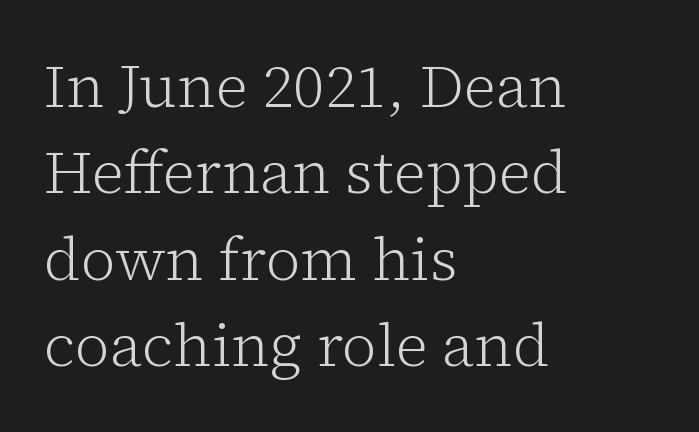
{"serif": "yes", "italic": "no", "bold": "no", "weight": "light", "width": "normal", "stroke_contrast": "low", "x_height": "medium", "monospaced": "no", "underline": "no", "align": "left", "line_spacing": "normal", "line_spacing_ratio": 1.44, "letter_spacing": "normal", "letter_spacing_em": 0.0, "glyph_px": 60}
